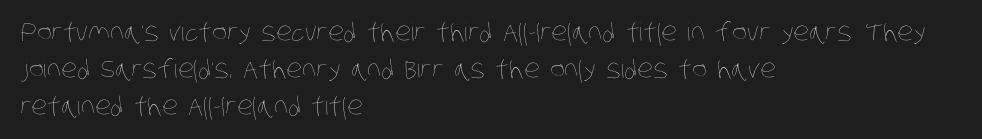
Q: Is the text bold? A: No.
Q: Is the text underlined? A: No.
Q: How is the paragraph aligned? A: Left-aligned.
Q: Is the spacing between letters normal or unusually wide? A: Normal.
Q: Is the spacing between lines tight, normal or loose? A: Normal.
